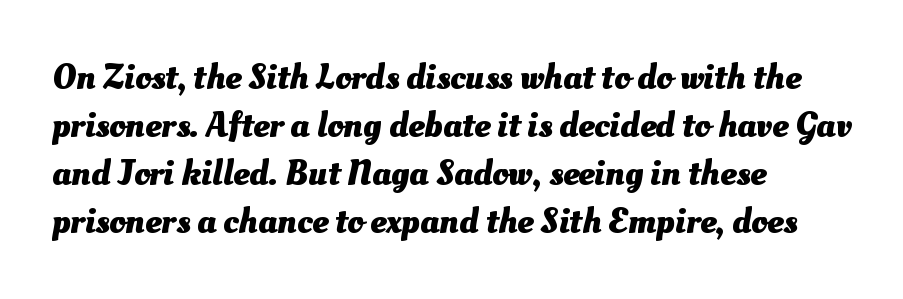
Q: Is the text bold? A: Yes.
Q: Is the text underlined? A: No.
Q: How is the paragraph aligned? A: Left-aligned.
Q: Is the spacing between letters normal or unusually wide? A: Normal.
Q: Is the spacing between lines tight, normal or loose? A: Normal.
Q: Width (condensed, normal, or wide)? A: Normal.
Q: Stroke contrast? A: Medium.
Q: x-height? A: Small.
Q: Monospaced? A: No.
